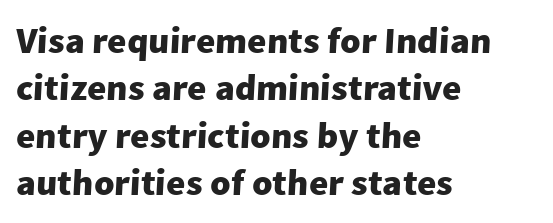
{"serif": "no", "bold": "yes", "weight": "heavy", "width": "normal", "stroke_contrast": "low", "x_height": "medium", "monospaced": "no", "underline": "no", "align": "left", "line_spacing": "normal", "line_spacing_ratio": 1.28, "letter_spacing": "normal", "letter_spacing_em": 0.0, "glyph_px": 37}
